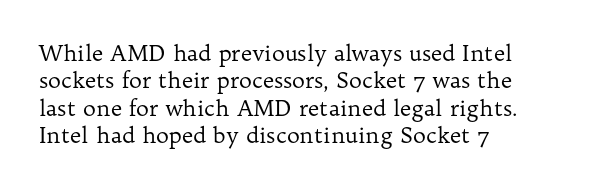
The image shows 22 px text type, upright; set left-aligned, normal line spacing (1.25x), normal letter spacing, not underlined.
